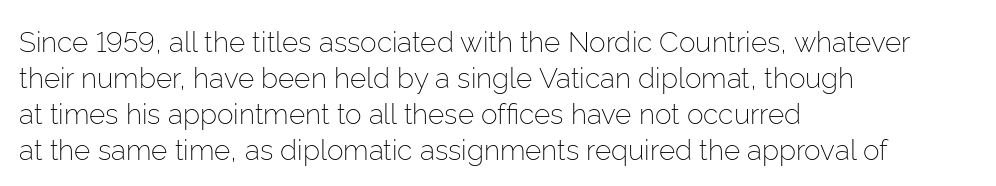
A sans-serif font was chosen for this passage. Underline: absent. Think of a printed novel: that variable character pitch is what you see here. The typography opts for an upright posture over an oblique one. One glance says typical: line gaps are just what's usual. The typeface has the unassuming heft of standard copy or less.
